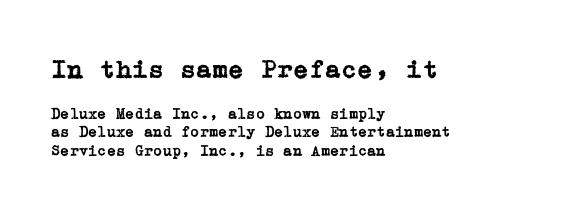
Q: Is the text italic (slanted)? A: No, it is upright.
Q: Is the text underlined? A: No.
Q: How is the paragraph aligned? A: Left-aligned.
Q: Is the spacing between letters normal or unusually wide? A: Normal.
Q: Which block of text is set in a larger size, the first (top) or the second (bottom)? A: The first (top) one.
